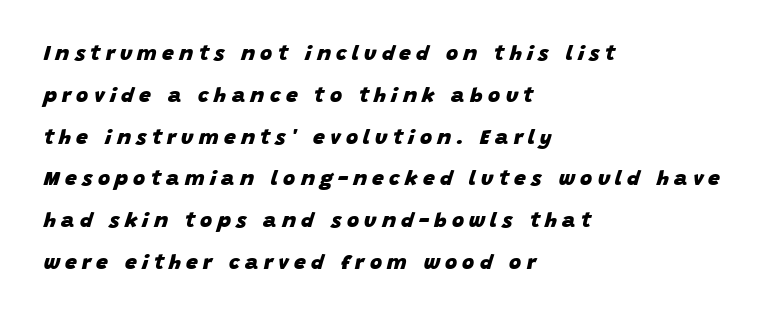
Q: Is the text bold? A: Yes.
Q: Is the text italic (slanted)? A: Yes, it leans right by about 15 degrees.
Q: Is the text underlined? A: No.
Q: How is the paragraph aligned? A: Left-aligned.
Q: Is the spacing between letters normal or unusually wide? A: Unusually wide.
Q: Is the spacing between lines tight, normal or loose? A: Loose.
